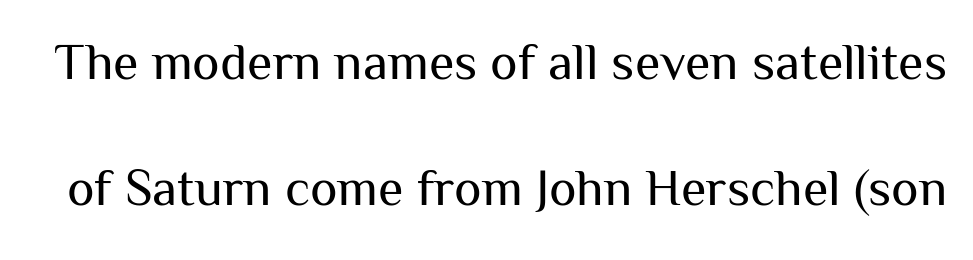
{"serif": "no", "italic": "no", "bold": "no", "weight": "regular", "width": "normal", "stroke_contrast": "medium", "x_height": "medium", "monospaced": "no", "underline": "no", "line_spacing": "loose", "line_spacing_ratio": 2.42, "letter_spacing": "normal", "letter_spacing_em": 0.0, "glyph_px": 52}
